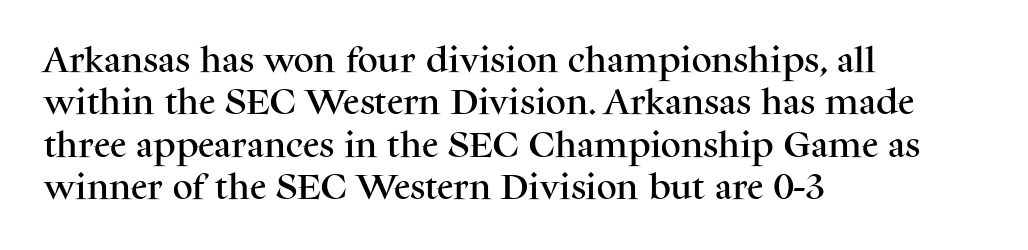
A typesetter would mark this as roman, not italic. Varying glyph widths throughout — classic text-font behaviour. Inter-character spacing is left at the font's built-in metrics. The typeface chosen for these lines features serifs. The foot of each line stays bare and open. One glance says typical: line gaps are just what's usual.
